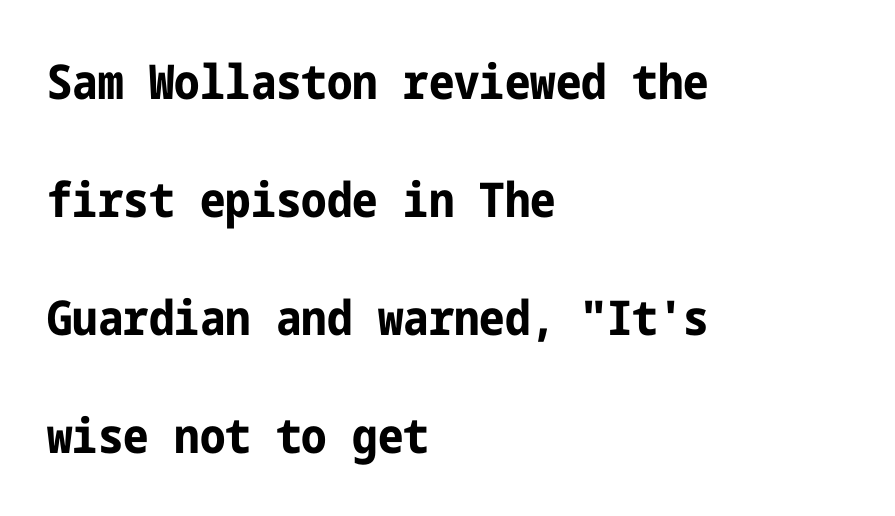
{"serif": "no", "italic": "no", "bold": "yes", "weight": "bold", "width": "condensed", "stroke_contrast": "low", "x_height": "medium", "underline": "no", "align": "left", "line_spacing": "loose", "line_spacing_ratio": 2.46, "letter_spacing": "normal", "letter_spacing_em": 0.0, "glyph_px": 48}
